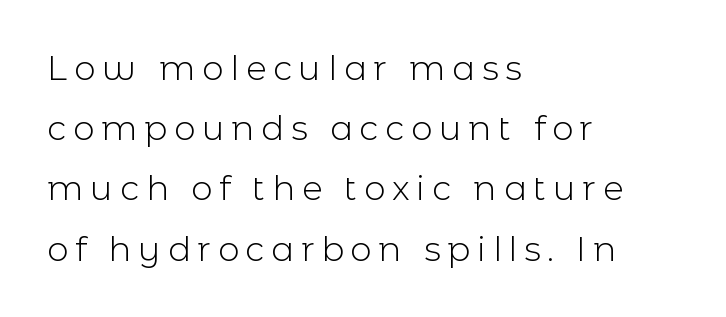
Q: Is the text bold? A: No.
Q: Is the text italic (slanted)? A: No, it is upright.
Q: Is the typeface a serif or a sans-serif typeface? A: Sans-serif.
Q: Is the text underlined? A: No.
Q: How is the paragraph aligned? A: Left-aligned.
Q: Is the spacing between letters normal or unusually wide? A: Unusually wide.
Q: Width (condensed, normal, or wide)? A: Normal.
Q: x-height? A: Medium.
Q: Monospaced? A: No.
